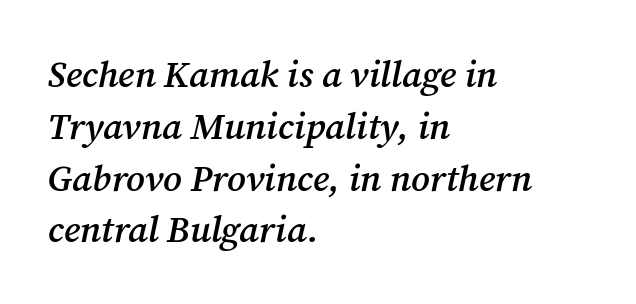
{"serif": "yes", "italic": "yes", "lean": "right", "slant_degrees": 12, "bold": "semi", "weight": "semibold", "width": "normal", "stroke_contrast": "medium", "x_height": "medium", "monospaced": "no", "underline": "no", "align": "left", "line_spacing": "normal", "line_spacing_ratio": 1.4, "letter_spacing": "normal", "letter_spacing_em": 0.0, "glyph_px": 37}
